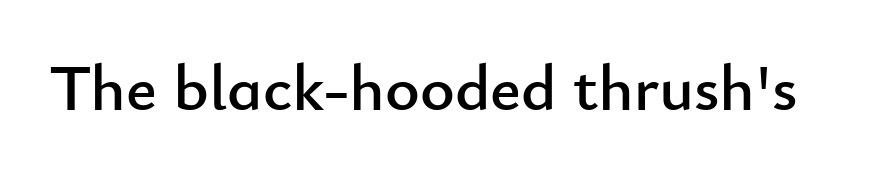
Q: Is the text italic (slanted)? A: No, it is upright.
Q: Is the typeface a serif or a sans-serif typeface? A: Sans-serif.
Q: Is the text underlined? A: No.
Q: Is the spacing between letters normal or unusually wide? A: Normal.
Q: Width (condensed, normal, or wide)? A: Normal.
Q: Stroke contrast? A: Low.
Q: x-height? A: Small.
Q: Monospaced? A: No.
